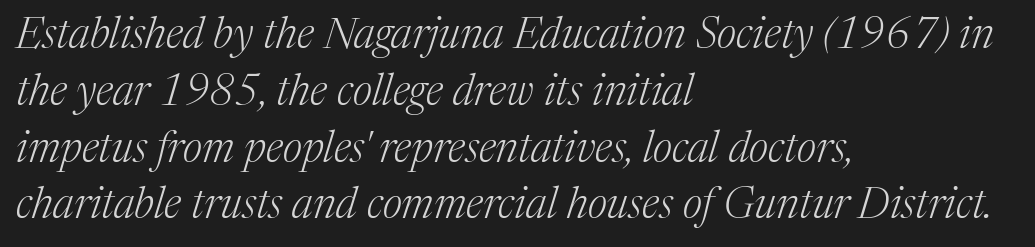
The image shows 43 px light serif type, italic (leaning right); set left-aligned, normal line spacing (1.32x), normal letter spacing, not underlined; medium stroke contrast and a medium x-height.
